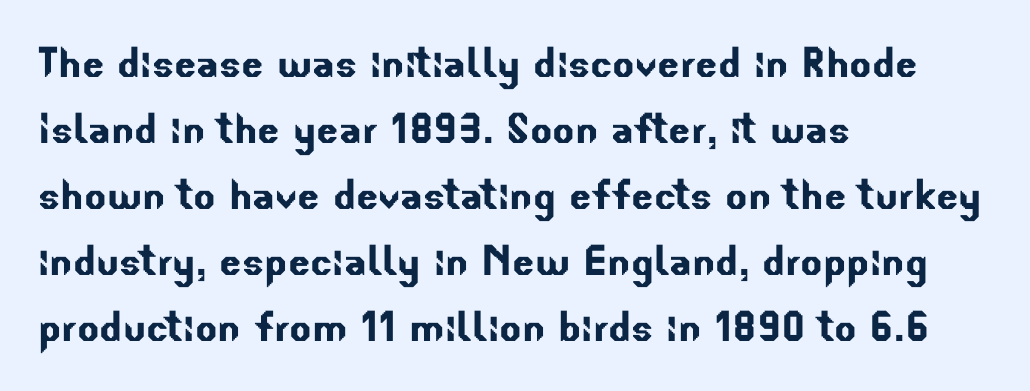
The image shows 52 px sans-serif type; set left-aligned, normal line spacing (1.27x), normal letter spacing, not underlined; low stroke contrast and a small x-height.
